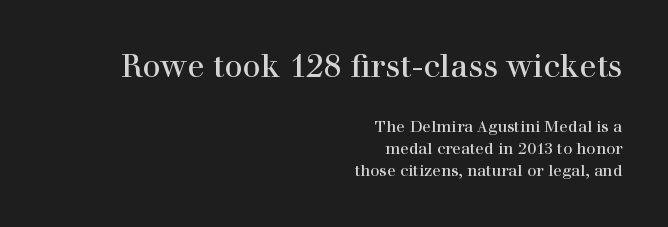
{"serif": "yes", "italic": "no", "bold": "no", "weight": "regular", "width": "normal", "stroke_contrast": "high", "x_height": "medium", "monospaced": "no", "underline": "no", "align": "right", "line_spacing": "normal", "line_spacing_ratio": 1.38, "letter_spacing": "normal", "letter_spacing_em": 0.0, "larger_block": "first", "size_ratio": 2.0, "glyph_px": 32}
